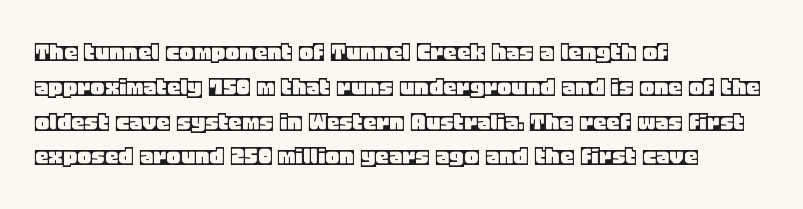
Q: Is the text italic (slanted)? A: No, it is upright.
Q: Is the text underlined? A: No.
Q: How is the paragraph aligned? A: Left-aligned.
Q: Is the spacing between letters normal or unusually wide? A: Normal.
Q: Is the spacing between lines tight, normal or loose? A: Normal.
